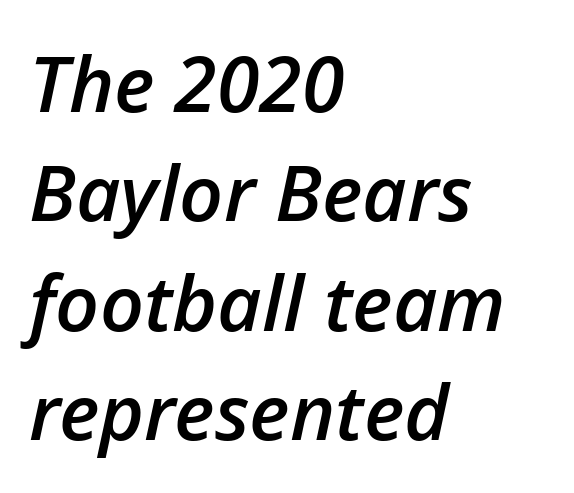
{"italic": "yes", "lean": "right", "slant_degrees": 12, "bold": "semi", "weight": "semibold", "width": "normal", "stroke_contrast": "low", "x_height": "medium", "monospaced": "no", "underline": "no", "align": "left", "line_spacing": "normal", "line_spacing_ratio": 1.42, "letter_spacing": "normal", "letter_spacing_em": 0.0, "glyph_px": 77}
